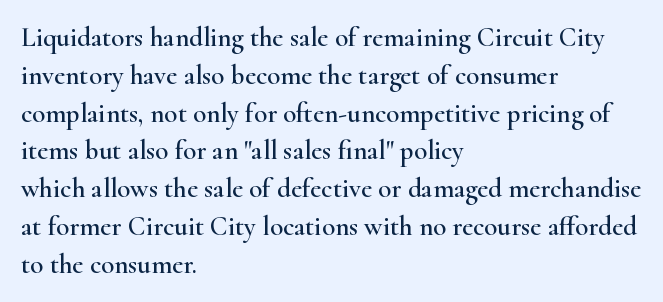
The image shows 27 px text type, upright; set left-aligned, normal line spacing (1.4x), normal letter spacing, not underlined.
